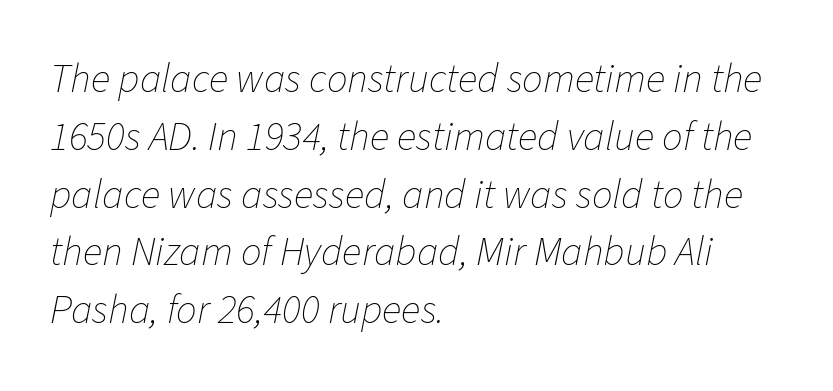
Q: Is the text bold? A: No.
Q: Is the text italic (slanted)? A: Yes, it leans right by about 11 degrees.
Q: Is the text underlined? A: No.
Q: How is the paragraph aligned? A: Left-aligned.
Q: Is the spacing between letters normal or unusually wide? A: Normal.
Q: Is the spacing between lines tight, normal or loose? A: Normal.
Q: Width (condensed, normal, or wide)? A: Normal.
Q: Stroke contrast? A: Low.
Q: x-height? A: Medium.
Q: Monospaced? A: No.
